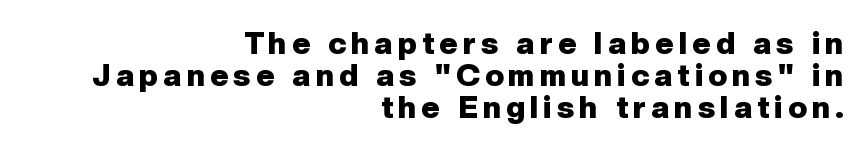
Q: Is the text bold? A: Yes.
Q: Is the text italic (slanted)? A: No, it is upright.
Q: Is the typeface a serif or a sans-serif typeface? A: Sans-serif.
Q: Is the text underlined? A: No.
Q: How is the paragraph aligned? A: Right-aligned.
Q: Is the spacing between lines tight, normal or loose? A: Tight.
Q: Width (condensed, normal, or wide)? A: Normal.
Q: Stroke contrast? A: Low.
Q: x-height? A: Medium.
Q: Monospaced? A: No.
